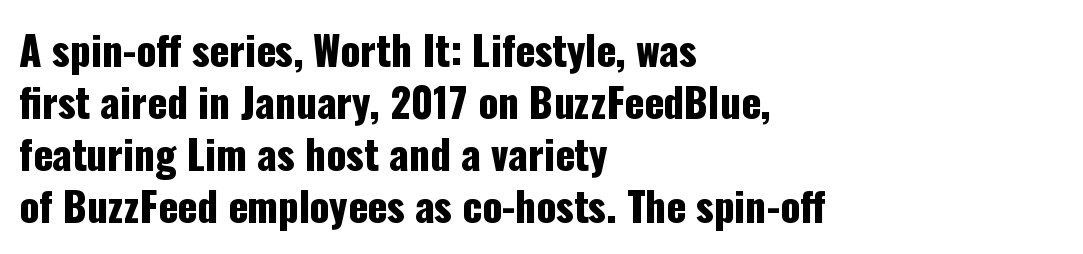
{"serif": "no", "italic": "no", "width": "condensed", "stroke_contrast": "low", "x_height": "medium", "monospaced": "no", "underline": "no", "align": "left", "line_spacing": "normal", "line_spacing_ratio": 1.3, "letter_spacing": "normal", "letter_spacing_em": 0.0, "glyph_px": 40}
